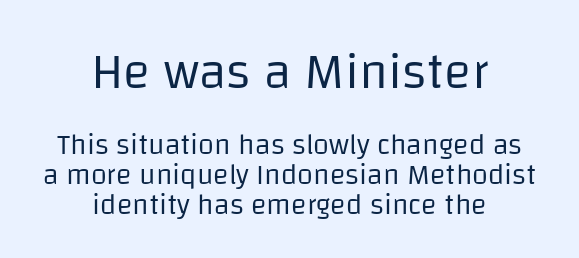
{"serif": "no", "italic": "no", "bold": "no", "weight": "regular", "width": "normal", "stroke_contrast": "low", "x_height": "large", "monospaced": "no", "underline": "no", "align": "center", "line_spacing": "tight", "line_spacing_ratio": 1.03, "letter_spacing": "normal", "letter_spacing_em": 0.0, "larger_block": "first", "size_ratio": 1.76, "glyph_px": 51}
